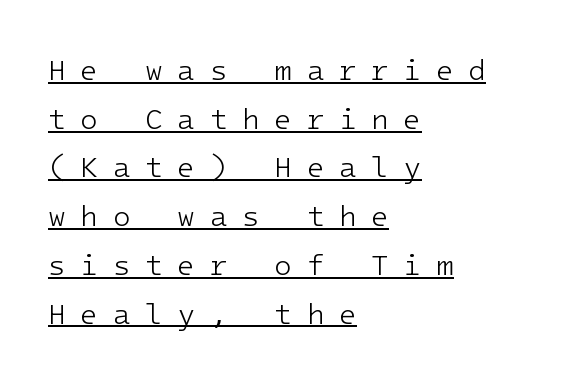
The image shows 29 px light sans-serif type, upright, monospaced; set left-aligned, normal line spacing (1.68x), unusually wide letter spacing (+0.5 em), underlined; low stroke contrast and a medium x-height.
